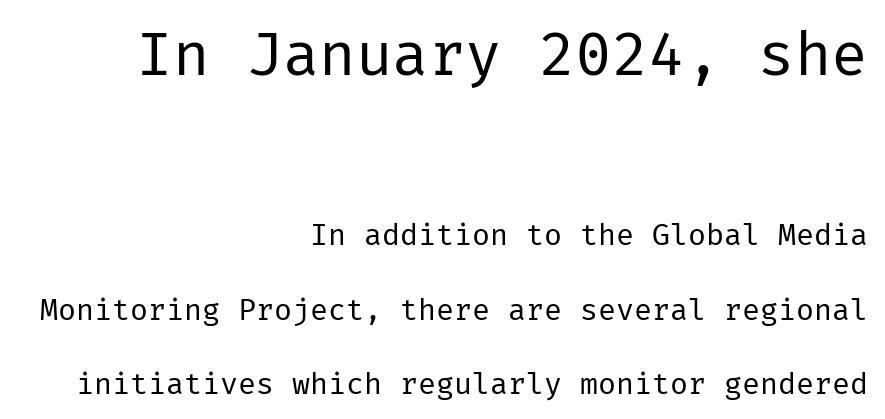
The image shows 61 px regular-weight sans-serif type, upright; set right-aligned, loose line spacing (2.47x), normal letter spacing, not underlined; the first (top) block is 2.03x larger; low stroke contrast and a medium x-height.
